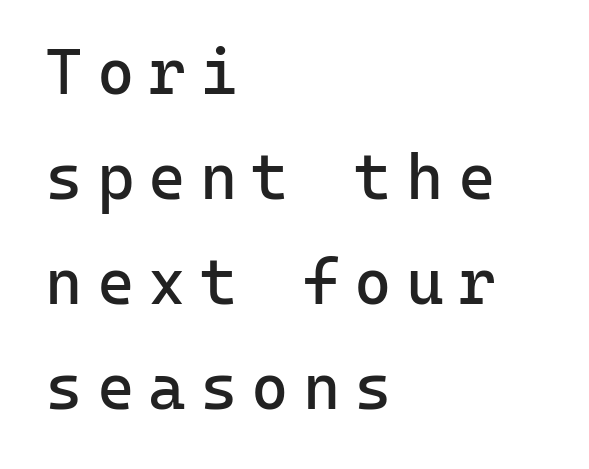
The image shows 64 px regular-weight sans-serif type, upright, monospaced; set left-aligned, normal line spacing (1.64x), unusually wide letter spacing (+0.22 em), not underlined; low stroke contrast and a medium x-height.
